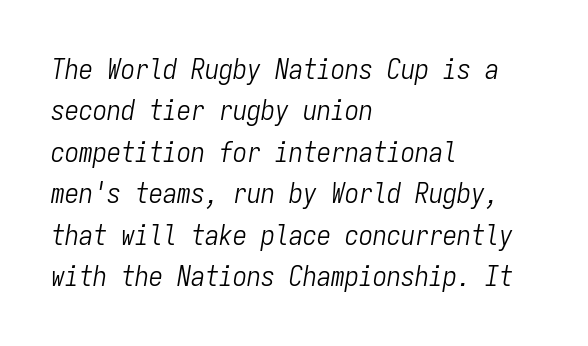
{"italic": "yes", "lean": "right", "slant_degrees": 9, "bold": "no", "weight": "light", "width": "condensed", "stroke_contrast": "low", "x_height": "medium", "monospaced": "yes", "underline": "no", "align": "left", "line_spacing": "normal", "line_spacing_ratio": 1.48, "letter_spacing": "normal", "letter_spacing_em": 0.0, "glyph_px": 28}
